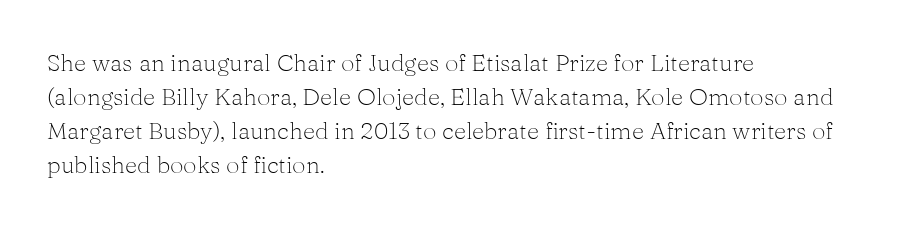
Just letters on the line, the space beneath them empty. The lines sit at an ordinary, default distance from one another. Reading down the block, your eye returns to a fixed left position each line. Think standard paragraph weight, or any step lighter than that.
